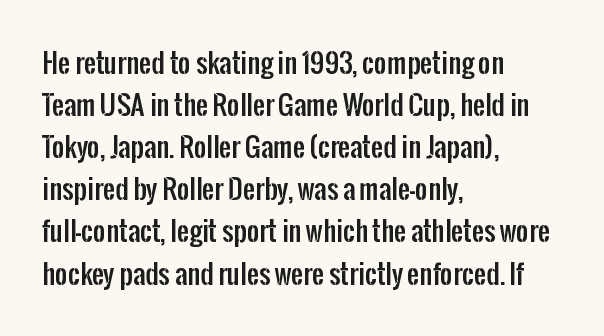
Quick note: underline off. The typesetter chose a ragged-right arrangement here. Posture: straight, roman, zero tilt. Leading: standard. Words appear dense and cohesive because spacing is normal.
